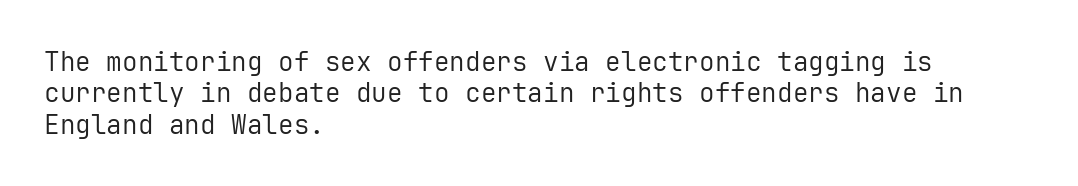
{"italic": "no", "bold": "no", "underline": "no", "align": "left", "line_spacing_ratio": 1.21, "letter_spacing": "normal", "letter_spacing_em": 0.0, "glyph_px": 26}
